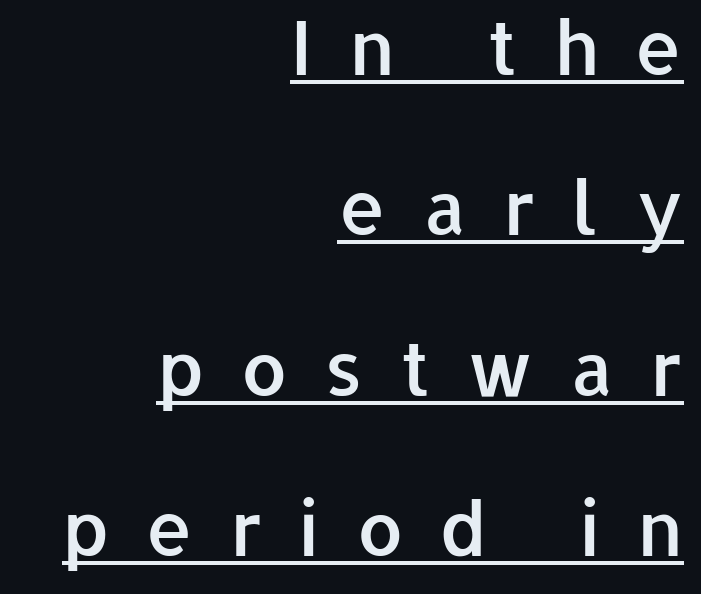
Quick note: underline on. This block would shrink considerably if given ordinary leading; it's expanded now. Alignment: flush right. Serif or sans? Sans — the stroke terminals are bare.
